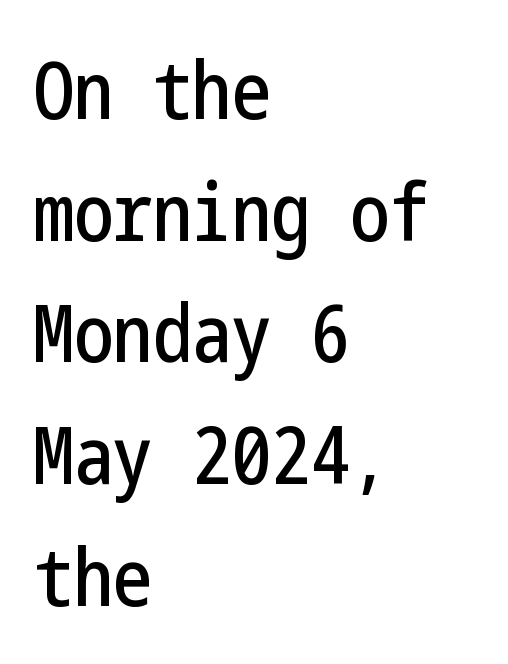
The image shows 79 px condensed sans-serif type, upright; set left-aligned, normal line spacing (1.54x), normal letter spacing, not underlined; low stroke contrast and a medium x-height.
